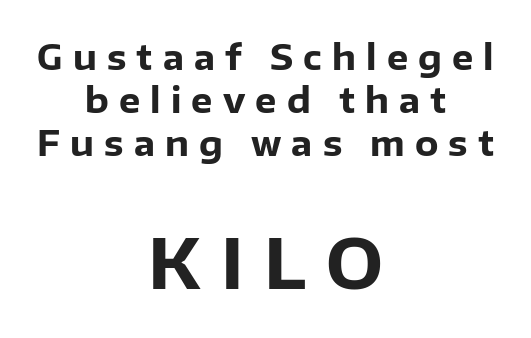
The image shows 68 px heavy sans-serif type, upright; set centered, normal line spacing (1.27x), unusually wide letter spacing (+0.3 em), not underlined; the second (bottom) block is 2.0x larger; low stroke contrast and a medium x-height.
